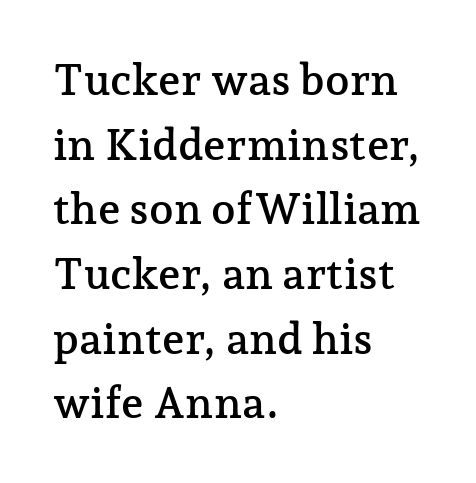
Q: Is the text italic (slanted)? A: No, it is upright.
Q: Is the typeface a serif or a sans-serif typeface? A: Serif.
Q: Is the text underlined? A: No.
Q: How is the paragraph aligned? A: Left-aligned.
Q: Is the spacing between letters normal or unusually wide? A: Normal.
Q: Is the spacing between lines tight, normal or loose? A: Normal.
Q: Width (condensed, normal, or wide)? A: Normal.
Q: Stroke contrast? A: Low.
Q: x-height? A: Medium.
Q: Monospaced? A: No.
